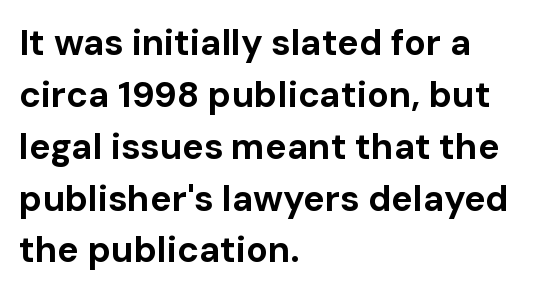
Q: Is the text bold? A: Yes.
Q: Is the text italic (slanted)? A: No, it is upright.
Q: Is the typeface a serif or a sans-serif typeface? A: Sans-serif.
Q: Is the text underlined? A: No.
Q: How is the paragraph aligned? A: Left-aligned.
Q: Is the spacing between letters normal or unusually wide? A: Normal.
Q: Is the spacing between lines tight, normal or loose? A: Normal.
Q: Width (condensed, normal, or wide)? A: Normal.
Q: Stroke contrast? A: Low.
Q: x-height? A: Medium.
Q: Monospaced? A: No.
